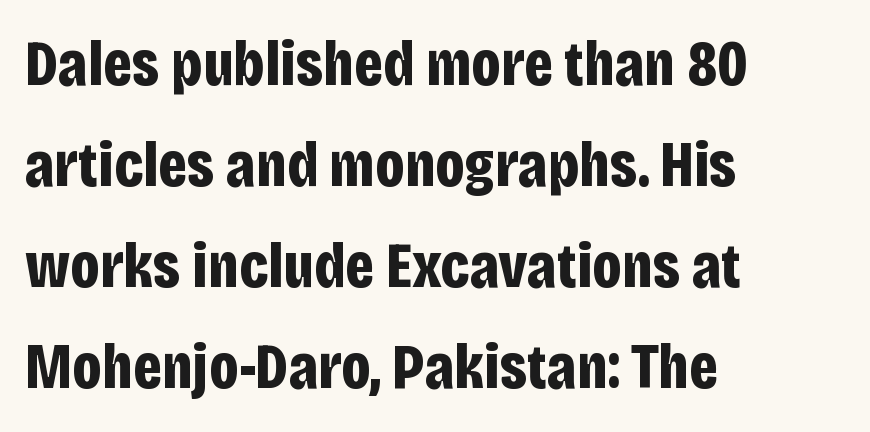
{"serif": "no", "italic": "no", "bold": "yes", "weight": "bold", "width": "condensed", "stroke_contrast": "low", "x_height": "large", "monospaced": "no", "underline": "no", "align": "left", "line_spacing": "normal", "line_spacing_ratio": 1.58, "letter_spacing": "normal", "letter_spacing_em": 0.0, "glyph_px": 64}
